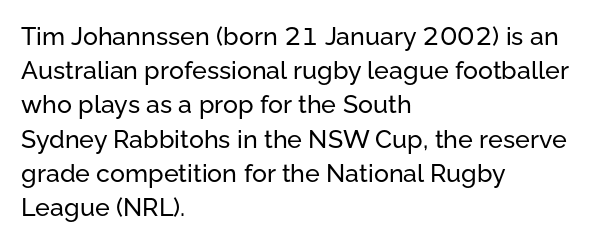
The image shows 25 px text type, upright; set left-aligned, normal line spacing (1.37x), normal letter spacing, not underlined.
